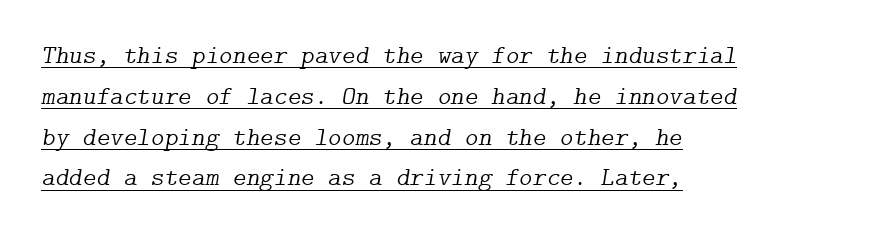
The weight tops out at a normal text grade. The typesetter chose a ragged-right arrangement here. Observe the ordinary spacing: letters are neighbours, not strangers. Every word sits above its own underline.
